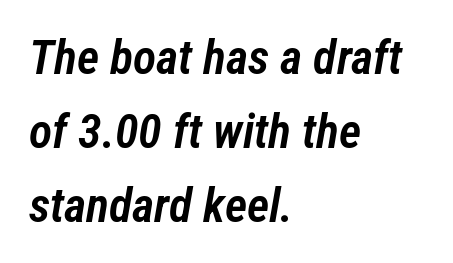
Q: Is the text bold? A: Semi-bold.
Q: Is the text italic (slanted)? A: Yes, it leans right by about 12 degrees.
Q: Is the text underlined? A: No.
Q: How is the paragraph aligned? A: Left-aligned.
Q: Is the spacing between letters normal or unusually wide? A: Normal.
Q: Is the spacing between lines tight, normal or loose? A: Normal.
Q: Width (condensed, normal, or wide)? A: Condensed.
Q: Stroke contrast? A: Low.
Q: x-height? A: Medium.
Q: Monospaced? A: No.
